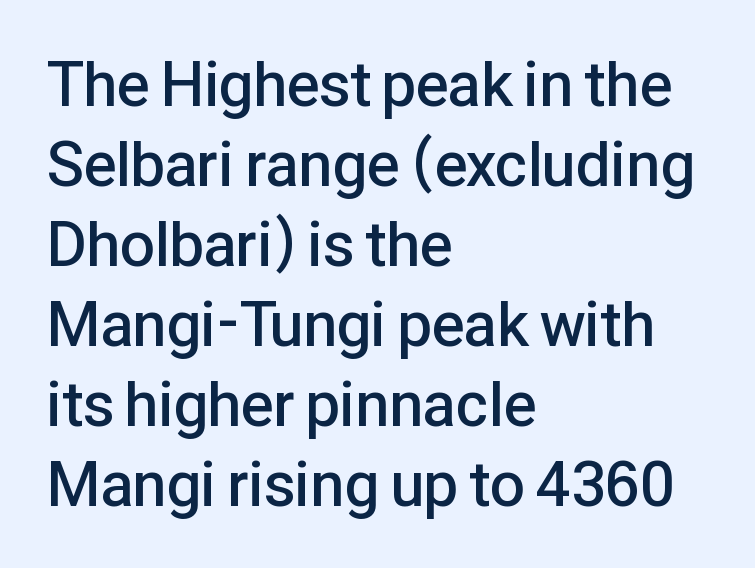
Are there feet on the stems? There aren't — it's a sans. The type is set solid horizontally, with unmodified tracking. A typesetter would call this proportional, since set widths differ per character. The compositor pushed each line to the left boundary. Rendered with straight, roman letterforms.
